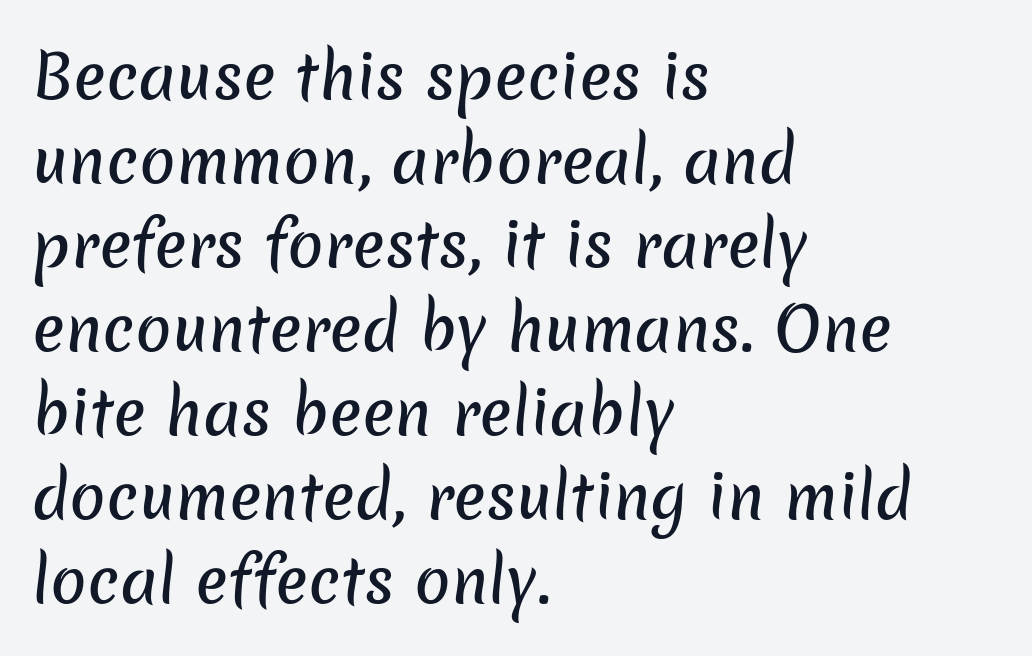
The image shows 60 px sans-serif type; set left-aligned, normal line spacing (1.4x), normal letter spacing, not underlined; low stroke contrast and a medium x-height.
